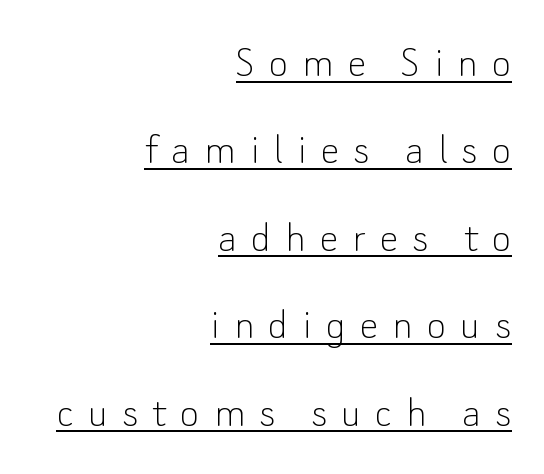
{"serif": "no", "italic": "no", "bold": "no", "weight": "thin", "width": "normal", "stroke_contrast": "low", "x_height": "small", "monospaced": "no", "underline": "yes", "align": "right", "line_spacing_ratio": 1.86, "letter_spacing": "wide", "letter_spacing_em": 0.3, "glyph_px": 47}
